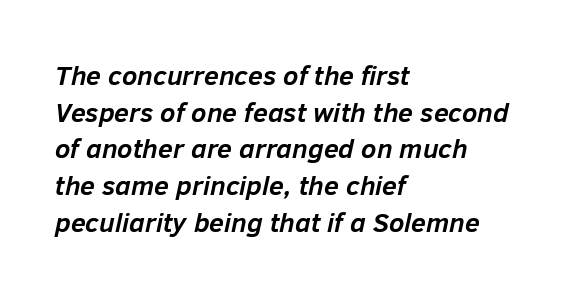
The image shows 27 px bold type, italic (leaning right); set left-aligned, normal line spacing (1.36x), normal letter spacing, not underlined.
